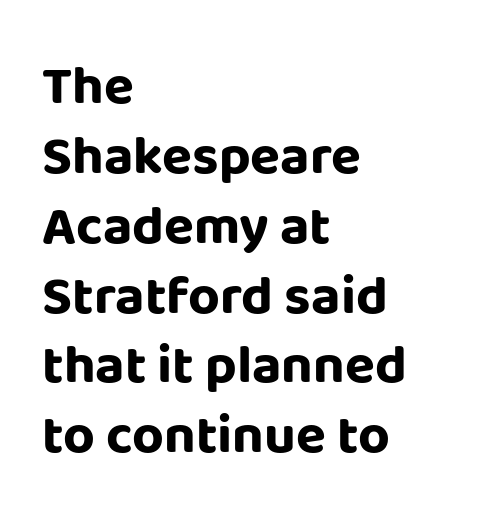
Q: Is the text bold? A: Yes.
Q: Is the text italic (slanted)? A: No, it is upright.
Q: Is the typeface a serif or a sans-serif typeface? A: Sans-serif.
Q: Is the text underlined? A: No.
Q: How is the paragraph aligned? A: Left-aligned.
Q: Is the spacing between letters normal or unusually wide? A: Normal.
Q: Is the spacing between lines tight, normal or loose? A: Normal.
Q: Width (condensed, normal, or wide)? A: Normal.
Q: Stroke contrast? A: Low.
Q: x-height? A: Large.
Q: Monospaced? A: No.
